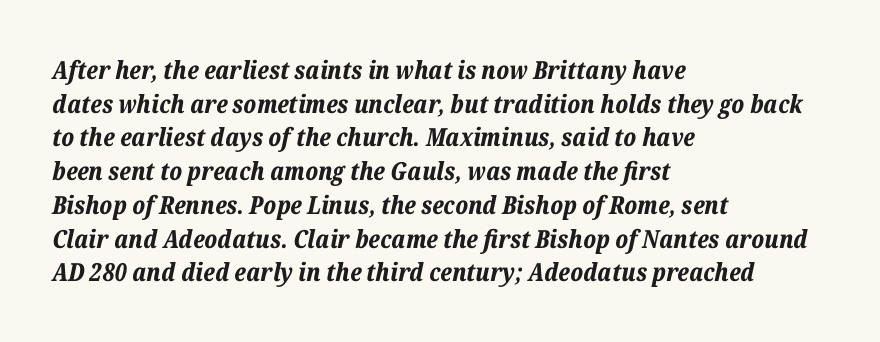
The image shows 25 px bold type, italic (leaning right); set left-aligned, normal line spacing (1.35x), normal letter spacing, not underlined.
